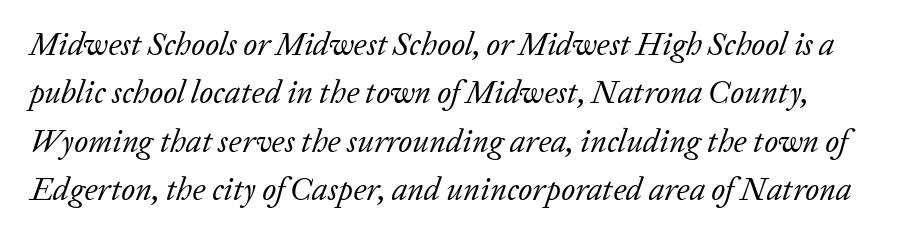
Think standard paragraph weight, or any step lighter than that. Whoever set this chose a conventional vertical rhythm. Serifs: yes, visible at the terminals of the letterforms. Bare-footed words on every line.
